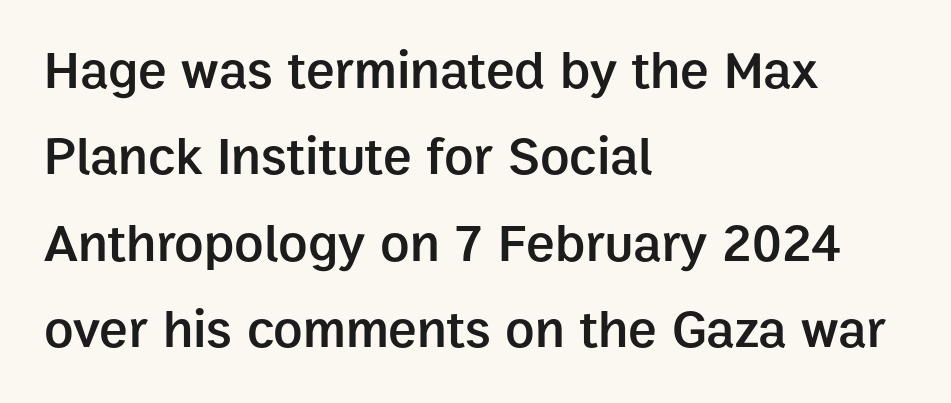
The image shows 54 px semibold sans-serif type, upright; set left-aligned, normal line spacing (1.6x), normal letter spacing, not underlined; low stroke contrast and a medium x-height.
